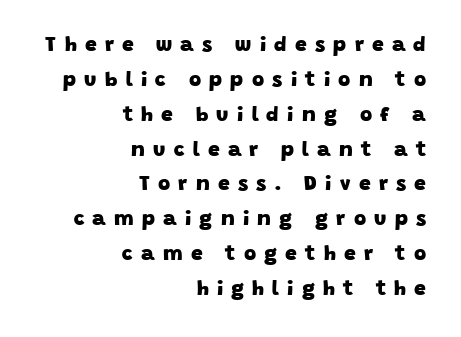
{"bold": "yes", "underline": "no", "align": "right", "line_spacing": "normal", "line_spacing_ratio": 1.66, "letter_spacing": "wide", "letter_spacing_em": 0.39, "glyph_px": 21}
